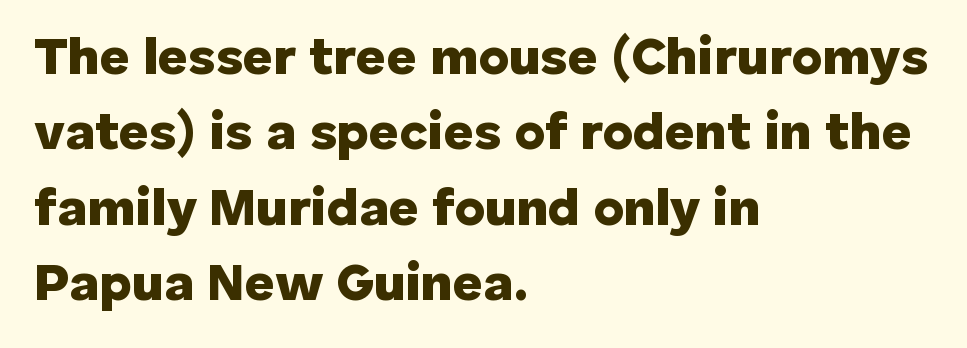
Q: Is the text bold? A: Yes.
Q: Is the text italic (slanted)? A: No, it is upright.
Q: Is the typeface a serif or a sans-serif typeface? A: Sans-serif.
Q: Is the text underlined? A: No.
Q: How is the paragraph aligned? A: Left-aligned.
Q: Is the spacing between letters normal or unusually wide? A: Normal.
Q: Is the spacing between lines tight, normal or loose? A: Normal.
Q: Width (condensed, normal, or wide)? A: Normal.
Q: Stroke contrast? A: Low.
Q: x-height? A: Medium.
Q: Monospaced? A: No.
